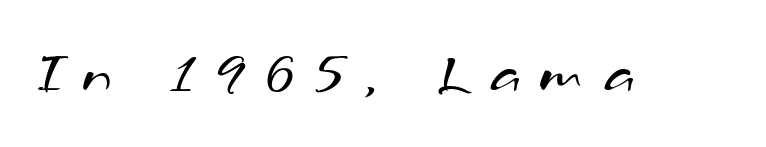
The image shows 57 px regular-weight, wide sans-serif type; set unusually wide letter spacing (+0.35 em), not underlined; medium stroke contrast and a small x-height.
